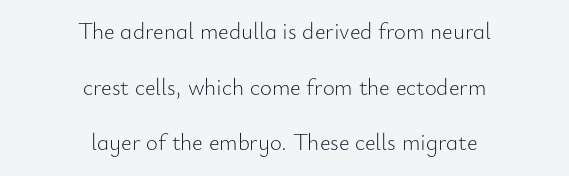
Q: Is the text bold? A: No.
Q: Is the text italic (slanted)? A: No, it is upright.
Q: Is the text underlined? A: No.
Q: How is the paragraph aligned? A: Centered.
Q: Is the spacing between letters normal or unusually wide? A: Normal.
Q: Is the spacing between lines tight, normal or loose? A: Loose.
